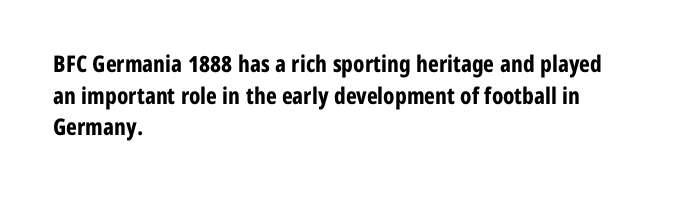
The image shows 23 px bold type, upright; set left-aligned, normal line spacing (1.38x), normal letter spacing, not underlined.
